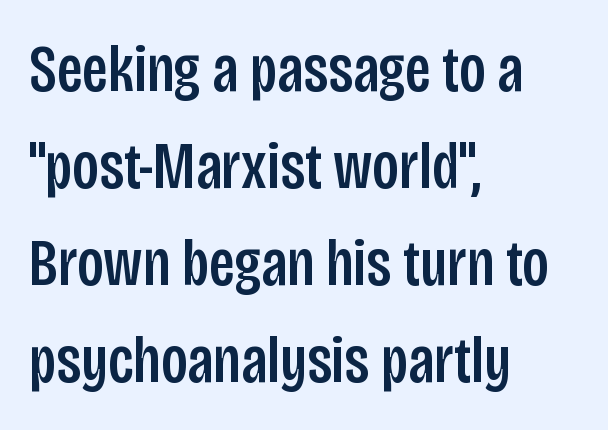
Check where the strokes stop: nothing finishes them off — pure sans. The rag falls on the right side of this text block. Students, note that the glyphs here touch the page at normal intervals. The lines sit at an ordinary, default distance from one another. The space beneath each line is pristine and unruled. Posture: straight, roman, zero tilt.
